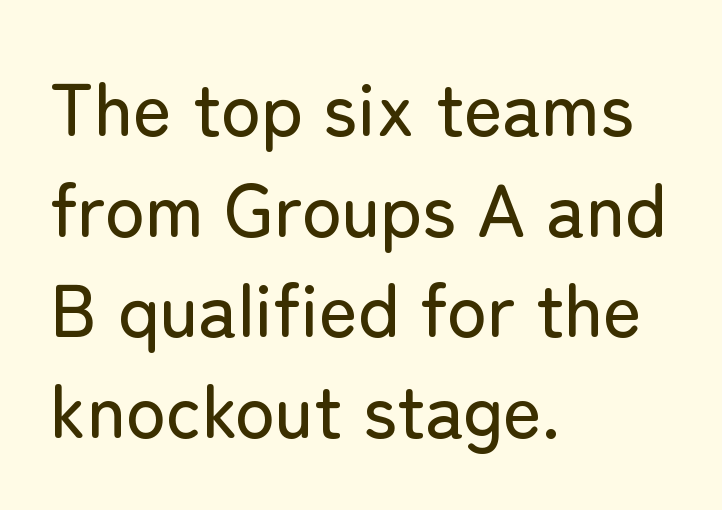
{"serif": "no", "italic": "no", "width": "normal", "stroke_contrast": "low", "x_height": "medium", "monospaced": "no", "underline": "no", "align": "left", "line_spacing": "normal", "line_spacing_ratio": 1.36, "letter_spacing": "normal", "letter_spacing_em": 0.0, "glyph_px": 74}
